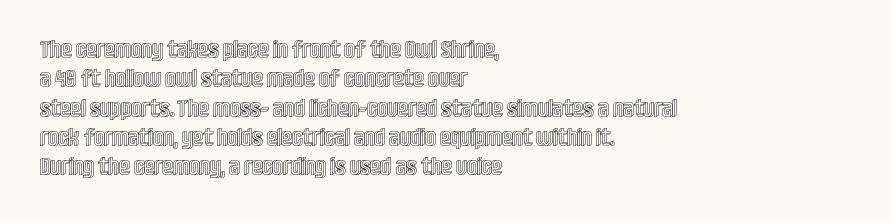
{"italic": "no", "underline": "no", "align": "left", "line_spacing_ratio": 1.22, "letter_spacing": "normal", "letter_spacing_em": 0.0, "glyph_px": 24}
